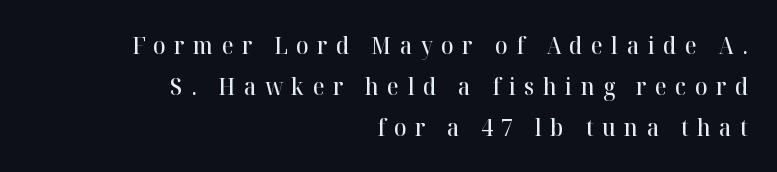
This rendering uses right alignment, leaving the left contour irregular. The gaps between neighbouring characters are conspicuously large. Posture: upright roman. The sample has been set in demibold, a notch under bold.
